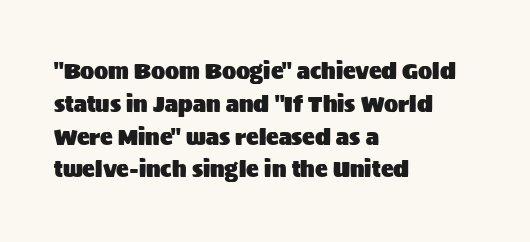
Q: Is the text italic (slanted)? A: No, it is upright.
Q: Is the text underlined? A: No.
Q: How is the paragraph aligned? A: Left-aligned.
Q: Is the spacing between letters normal or unusually wide? A: Normal.
Q: Is the spacing between lines tight, normal or loose? A: Normal.
